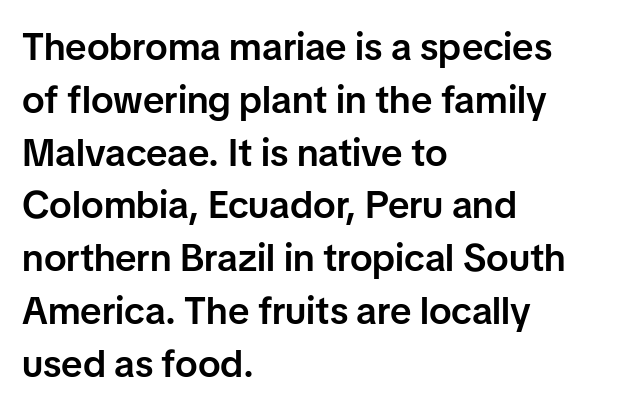
Here the designer chose a conventional face with non-uniform glyph widths. Interline gaps are of average width in this sample. Check under the words: just untouched page. Typeset ragged right — the left edge is the straight one. Observe the ordinary spacing: letters are neighbours, not strangers.
